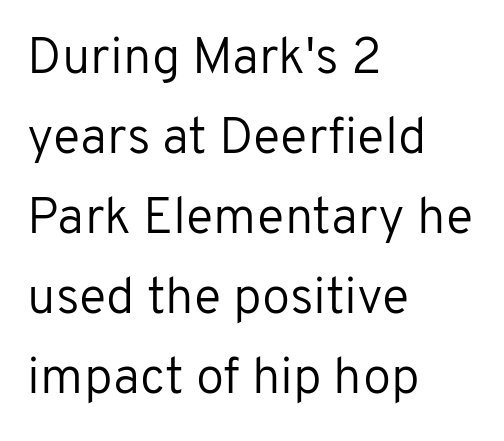
{"serif": "no", "italic": "no", "bold": "no", "weight": "regular", "width": "normal", "stroke_contrast": "low", "x_height": "medium", "monospaced": "no", "underline": "no", "align": "left", "line_spacing": "normal", "line_spacing_ratio": 1.57, "letter_spacing": "normal", "letter_spacing_em": 0.0, "glyph_px": 51}
